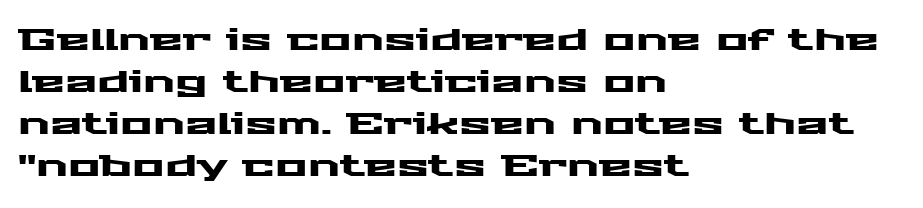
The area under the type is left untouched. Type style note: lacks serifs. A student would call this left alignment; a typographer would say flush left, rag right. The designer left line spacing at the default. These lines are rendered in a variable-pitch font.
